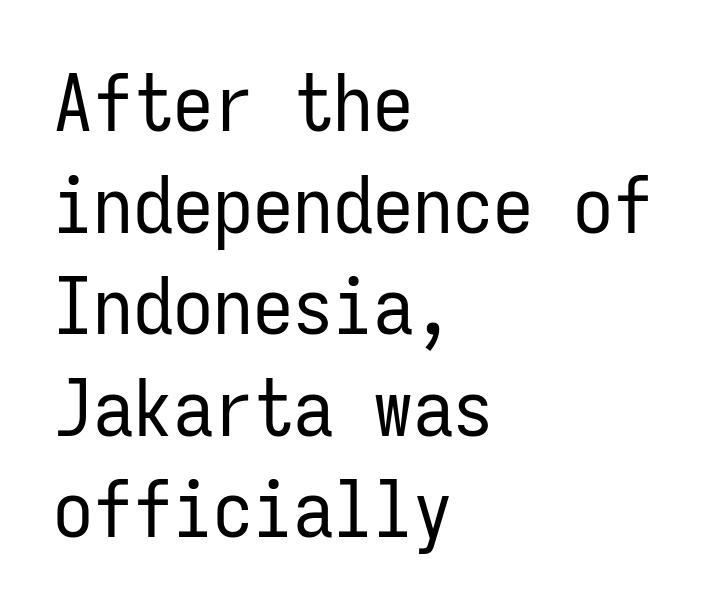
The image shows 80 px regular-weight, condensed sans-serif type, upright, monospaced; set left-aligned, normal line spacing (1.27x), normal letter spacing, not underlined; low stroke contrast and a medium x-height.
